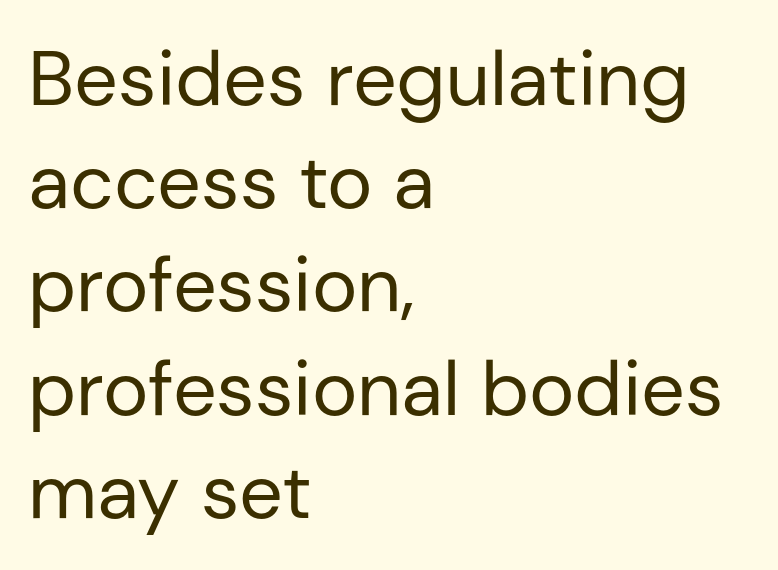
The image shows 77 px regular-weight sans-serif type, upright; set left-aligned, normal line spacing (1.34x), normal letter spacing, not underlined; low stroke contrast and a medium x-height.
